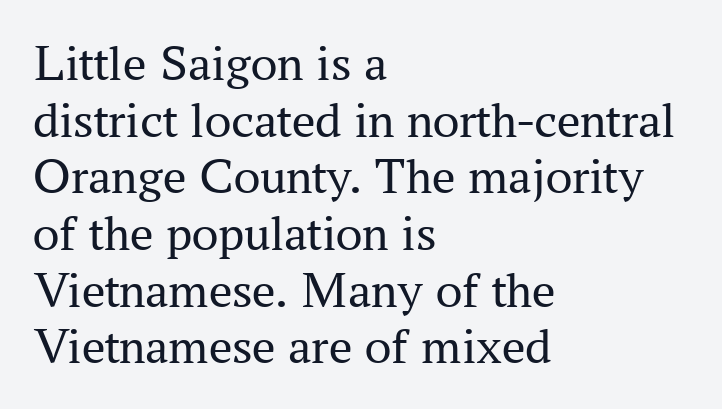
Q: Is the text bold? A: No.
Q: Is the text italic (slanted)? A: No, it is upright.
Q: Is the typeface a serif or a sans-serif typeface? A: Serif.
Q: Is the text underlined? A: No.
Q: How is the paragraph aligned? A: Left-aligned.
Q: Is the spacing between letters normal or unusually wide? A: Normal.
Q: Is the spacing between lines tight, normal or loose? A: Tight.
Q: Width (condensed, normal, or wide)? A: Normal.
Q: Stroke contrast? A: Medium.
Q: x-height? A: Medium.
Q: Monospaced? A: No.
